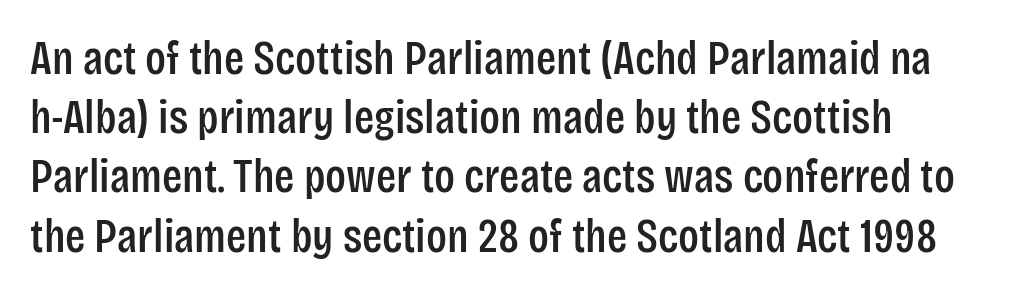
Q: Is the text italic (slanted)? A: No, it is upright.
Q: Is the typeface a serif or a sans-serif typeface? A: Sans-serif.
Q: Is the text underlined? A: No.
Q: How is the paragraph aligned? A: Left-aligned.
Q: Is the spacing between letters normal or unusually wide? A: Normal.
Q: Is the spacing between lines tight, normal or loose? A: Normal.
Q: Width (condensed, normal, or wide)? A: Condensed.
Q: Stroke contrast? A: Low.
Q: x-height? A: Large.
Q: Monospaced? A: No.
